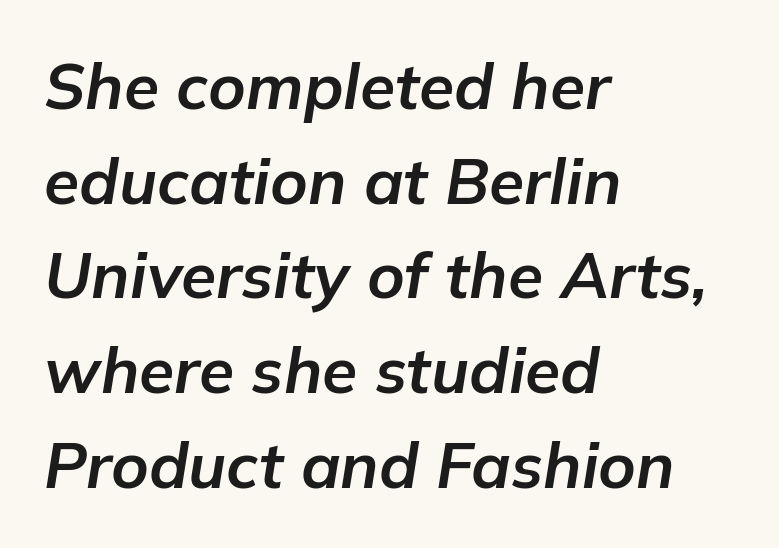
Q: Is the text bold? A: Yes.
Q: Is the text italic (slanted)? A: Yes, it leans right by about 9 degrees.
Q: Is the text underlined? A: No.
Q: How is the paragraph aligned? A: Left-aligned.
Q: Is the spacing between letters normal or unusually wide? A: Normal.
Q: Is the spacing between lines tight, normal or loose? A: Normal.
Q: Width (condensed, normal, or wide)? A: Normal.
Q: Stroke contrast? A: Low.
Q: x-height? A: Medium.
Q: Monospaced? A: No.
